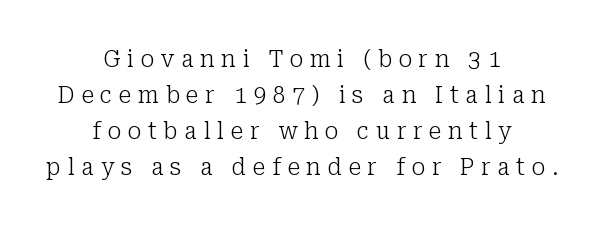
Notice how descenders clear the ascenders below comfortably — that's standard leading. Line starts and ends both wander, symmetrically. The foot of each line stays bare and open. The weight would be labelled regular, book, light, or lighter still. Loose tracking; the words dissolve into strings of separated letters. Do the letters lean? They stand straight.
